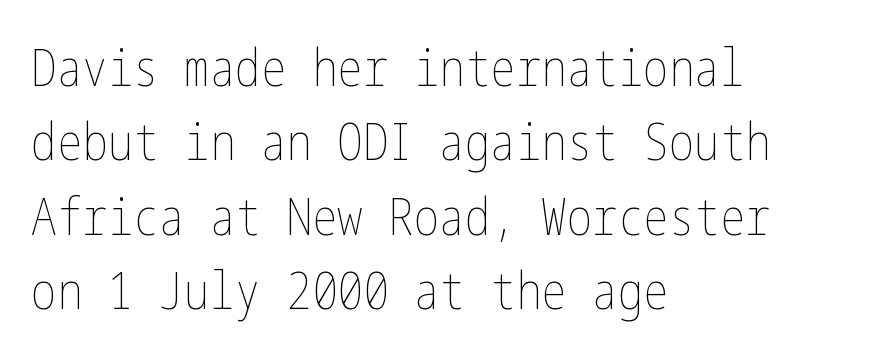
Any mark beneath the type? The region is blank. Every stem runs plumb, perpendicular to the baseline. This sample keeps an unexceptional amount of space between lines. How are the letters spaced? Ordinarily, with no added tracking. Nothing heavy about these letters — not bold at all.
